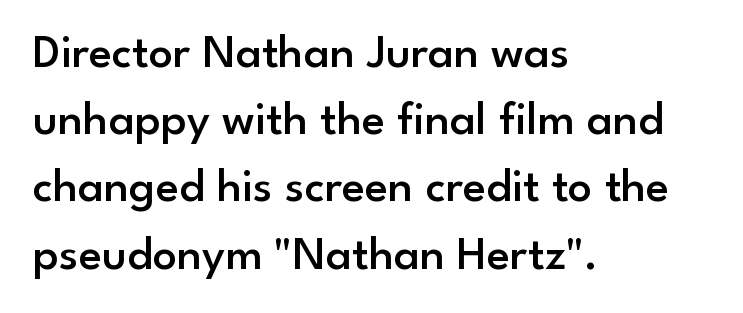
Q: Is the text bold? A: Semi-bold.
Q: Is the text italic (slanted)? A: No, it is upright.
Q: Is the typeface a serif or a sans-serif typeface? A: Sans-serif.
Q: Is the text underlined? A: No.
Q: How is the paragraph aligned? A: Left-aligned.
Q: Is the spacing between letters normal or unusually wide? A: Normal.
Q: Is the spacing between lines tight, normal or loose? A: Normal.
Q: Width (condensed, normal, or wide)? A: Normal.
Q: Stroke contrast? A: Low.
Q: x-height? A: Small.
Q: Monospaced? A: No.
